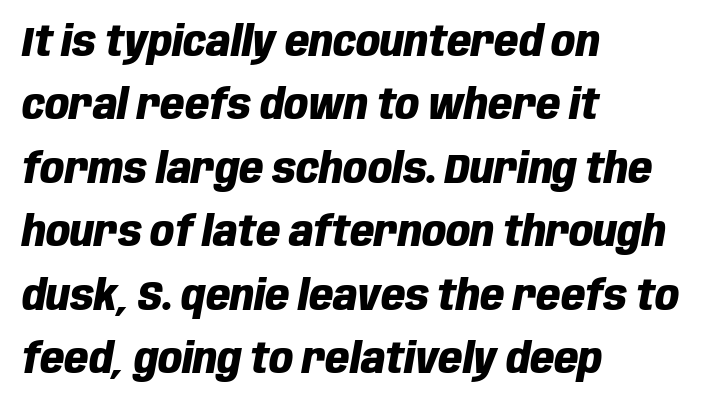
The image shows 42 px heavy, condensed type, italic (leaning right); set left-aligned, normal line spacing (1.51x), normal letter spacing, not underlined; low stroke contrast and a large x-height.
